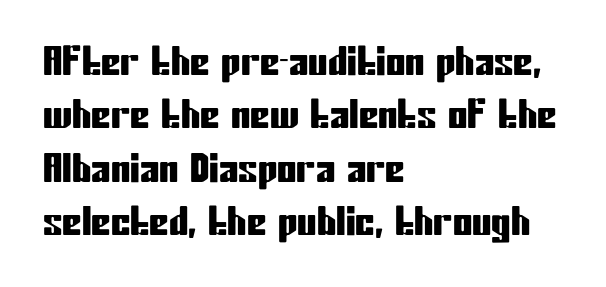
{"serif": "no", "italic": "no", "width": "condensed", "stroke_contrast": "low", "x_height": "medium", "monospaced": "no", "underline": "no", "align": "left", "line_spacing": "normal", "line_spacing_ratio": 1.37, "letter_spacing": "normal", "letter_spacing_em": 0.0, "glyph_px": 39}
